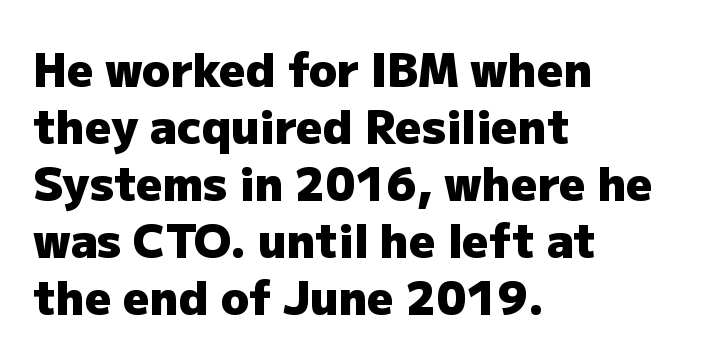
Type without underlining. The designer went with a sans here, leaving each stem footless. The type sits square on the baseline with zero lean. One-word summary of the alignment: left.
